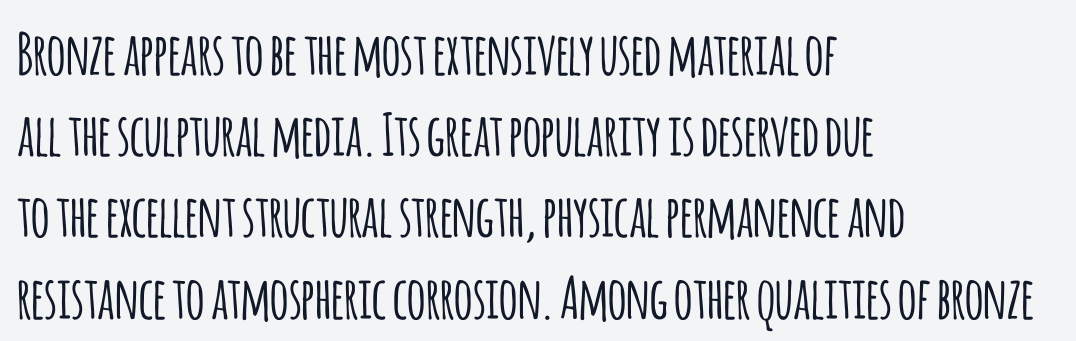
Q: Is the text italic (slanted)? A: No, it is upright.
Q: Is the typeface a serif or a sans-serif typeface? A: Sans-serif.
Q: Is the text underlined? A: No.
Q: How is the paragraph aligned? A: Left-aligned.
Q: Is the spacing between letters normal or unusually wide? A: Normal.
Q: Is the spacing between lines tight, normal or loose? A: Normal.
Q: Width (condensed, normal, or wide)? A: Condensed.
Q: Stroke contrast? A: Low.
Q: x-height? A: Large.
Q: Monospaced? A: No.
